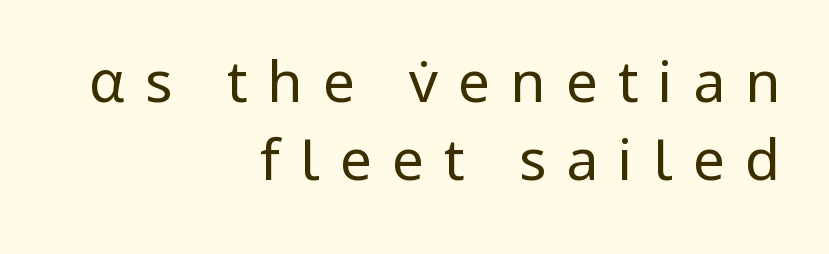
The paragraph has a hard right edge and a soft left edge. Letters have the restrained weight of plain body copy at most. Horizontal bands of white between lines are of average thickness. The baseline area is clear. Style check: upright.
